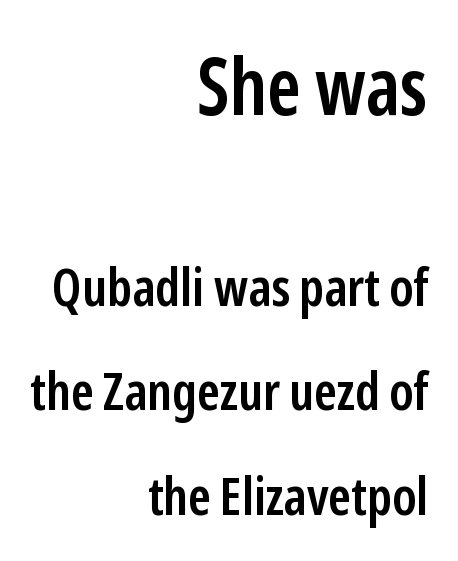
Q: Is the text bold? A: Semi-bold.
Q: Is the text italic (slanted)? A: No, it is upright.
Q: Is the typeface a serif or a sans-serif typeface? A: Sans-serif.
Q: Is the text underlined? A: No.
Q: How is the paragraph aligned? A: Right-aligned.
Q: Is the spacing between letters normal or unusually wide? A: Normal.
Q: Is the spacing between lines tight, normal or loose? A: Loose.
Q: Which block of text is set in a larger size, the first (top) or the second (bottom)? A: The first (top) one.
Q: Width (condensed, normal, or wide)? A: Condensed.
Q: Stroke contrast? A: Low.
Q: x-height? A: Medium.
Q: Monospaced? A: No.
